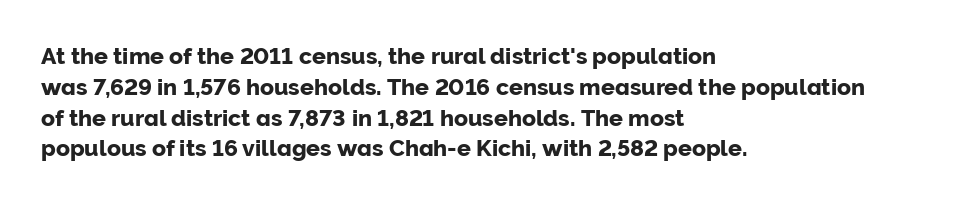
{"italic": "no", "underline": "no", "align": "left", "line_spacing": "normal", "line_spacing_ratio": 1.34, "letter_spacing": "normal", "letter_spacing_em": 0.0, "glyph_px": 23}
